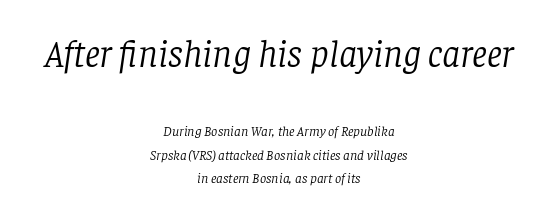
Q: Is the text bold? A: No.
Q: Is the text italic (slanted)? A: Yes, it leans right by about 8 degrees.
Q: Is the typeface a serif or a sans-serif typeface? A: Serif.
Q: Is the text underlined? A: No.
Q: How is the paragraph aligned? A: Centered.
Q: Is the spacing between letters normal or unusually wide? A: Normal.
Q: Is the spacing between lines tight, normal or loose? A: Normal.
Q: Which block of text is set in a larger size, the first (top) or the second (bottom)? A: The first (top) one.
Q: Width (condensed, normal, or wide)? A: Normal.
Q: Stroke contrast? A: Low.
Q: x-height? A: Large.
Q: Monospaced? A: No.
